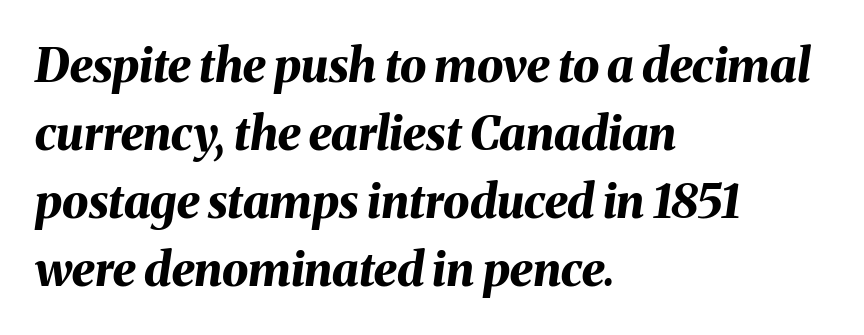
Q: Is the text bold? A: Yes.
Q: Is the text italic (slanted)? A: Yes, it leans right by about 8 degrees.
Q: Is the text underlined? A: No.
Q: How is the paragraph aligned? A: Left-aligned.
Q: Is the spacing between letters normal or unusually wide? A: Normal.
Q: Is the spacing between lines tight, normal or loose? A: Normal.
Q: Width (condensed, normal, or wide)? A: Normal.
Q: Stroke contrast? A: Medium.
Q: x-height? A: Medium.
Q: Monospaced? A: No.
